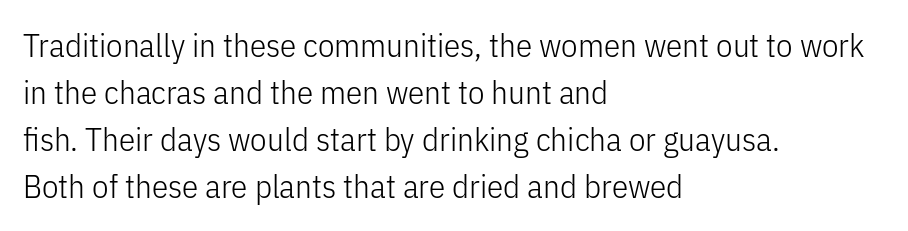
Q: Is the text bold? A: No.
Q: Is the text italic (slanted)? A: No, it is upright.
Q: Is the typeface a serif or a sans-serif typeface? A: Sans-serif.
Q: Is the text underlined? A: No.
Q: How is the paragraph aligned? A: Left-aligned.
Q: Is the spacing between letters normal or unusually wide? A: Normal.
Q: Is the spacing between lines tight, normal or loose? A: Normal.
Q: Width (condensed, normal, or wide)? A: Condensed.
Q: Stroke contrast? A: Low.
Q: x-height? A: Medium.
Q: Monospaced? A: No.
